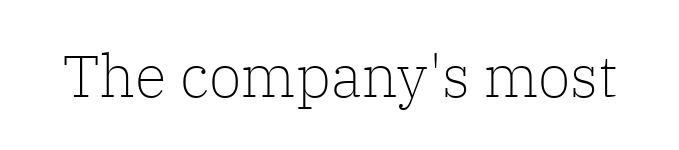
Q: Is the text bold? A: No.
Q: Is the text italic (slanted)? A: No, it is upright.
Q: Is the typeface a serif or a sans-serif typeface? A: Serif.
Q: Is the text underlined? A: No.
Q: Is the spacing between letters normal or unusually wide? A: Normal.
Q: Width (condensed, normal, or wide)? A: Normal.
Q: Stroke contrast? A: Low.
Q: x-height? A: Medium.
Q: Monospaced? A: No.
